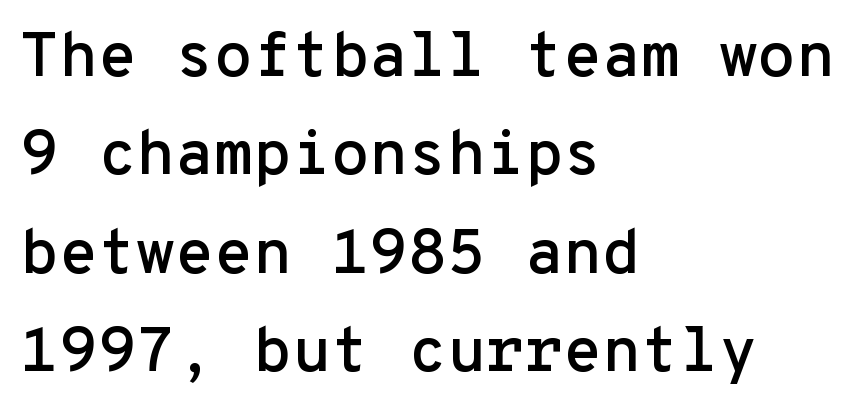
{"serif": "no", "italic": "no", "width": "normal", "stroke_contrast": "low", "x_height": "medium", "monospaced": "yes", "underline": "no", "align": "left", "line_spacing": "normal", "line_spacing_ratio": 1.56, "letter_spacing": "normal", "letter_spacing_em": 0.0, "glyph_px": 63}
